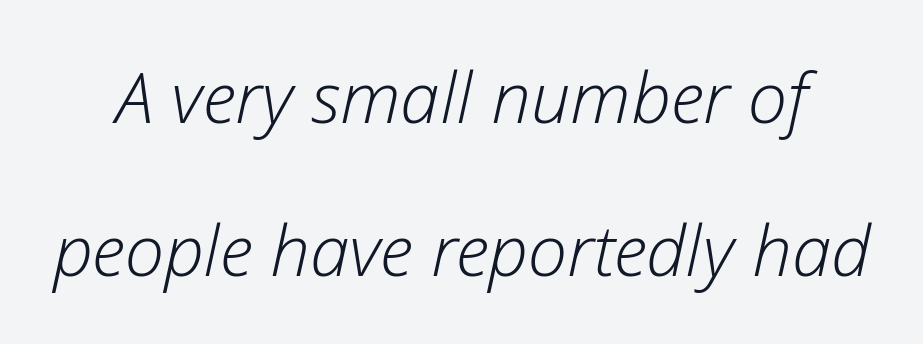
Vertical stems look standard width or narrower in stroke. Emphasis-style slanted type is in use. No word sits above an underline. How are the letters spaced? Ordinarily, with no added tracking. Rows of type keep a wide berth in the vertical direction. Each letter keeps its own natural width here, so spacing adapts to shape.
